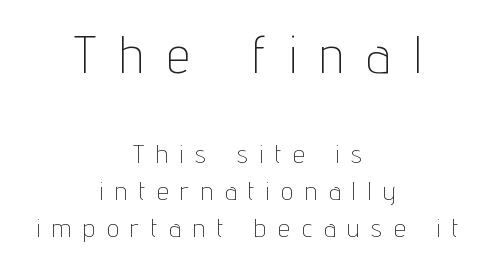
Top chunk: large. Bottom chunk: small. Posture: vertical. Leading: standard. These lines are centered, leaving both edges ragged. The font is comparable to plain body text, perhaps lighter. You could not count columns in this text — the font is proportionally spaced.
